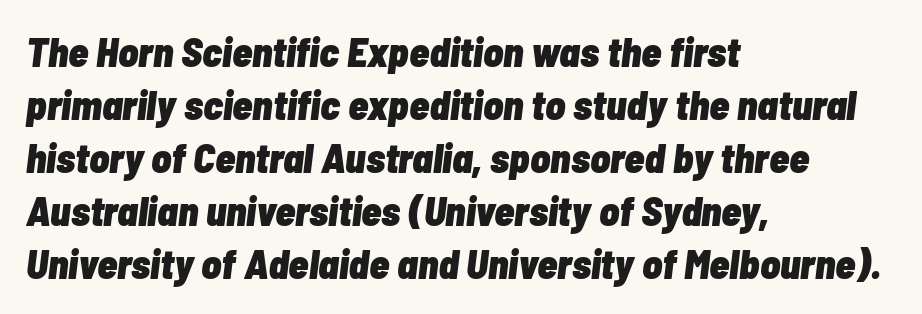
The image shows 41 px heavy, condensed type, italic (leaning right); set left-aligned, normal line spacing (1.29x), normal letter spacing, not underlined; low stroke contrast and a medium x-height.
